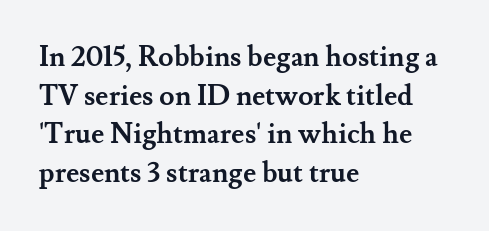
{"serif": "yes", "italic": "no", "bold": "yes", "weight": "semibold", "width": "normal", "stroke_contrast": "medium", "x_height": "small", "monospaced": "no", "underline": "no", "align": "left", "line_spacing": "normal", "line_spacing_ratio": 1.38, "letter_spacing": "normal", "letter_spacing_em": 0.0, "glyph_px": 28}
